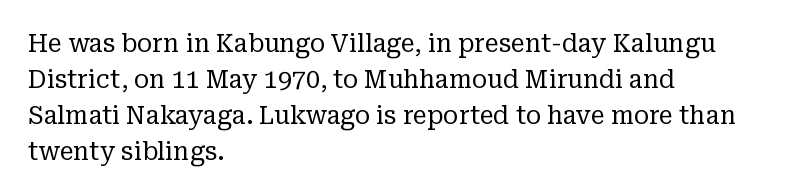
{"italic": "no", "bold": "no", "underline": "no", "align": "left", "line_spacing": "normal", "line_spacing_ratio": 1.44, "letter_spacing": "normal", "letter_spacing_em": 0.0, "glyph_px": 25}
